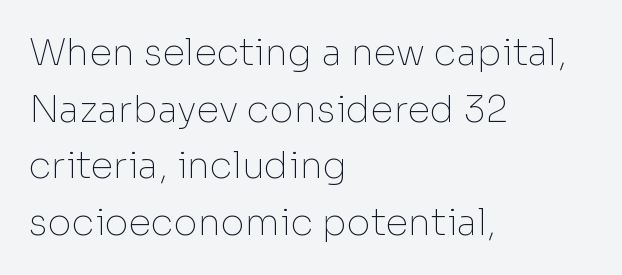
The face used here is proportionally spaced, like ordinary book or web type. Anything drawn beneath the words? Only blank space. Is the type heavy? It reads as light-to-regular instead. Honestly, the row spacing looks completely unremarkable. The type is set solid horizontally, with unmodified tracking. The rag falls on the right side of this text block.
